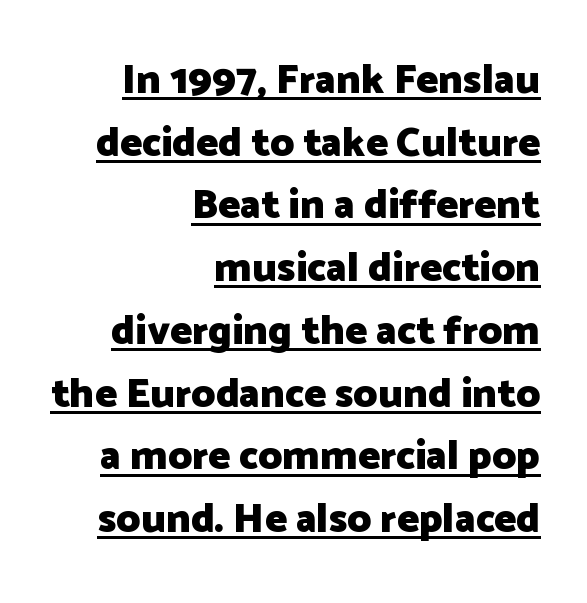
Q: Is the text bold? A: Yes.
Q: Is the text italic (slanted)? A: No, it is upright.
Q: Is the typeface a serif or a sans-serif typeface? A: Sans-serif.
Q: Is the text underlined? A: Yes.
Q: How is the paragraph aligned? A: Right-aligned.
Q: Is the spacing between letters normal or unusually wide? A: Normal.
Q: Is the spacing between lines tight, normal or loose? A: Normal.
Q: Width (condensed, normal, or wide)? A: Normal.
Q: Stroke contrast? A: Low.
Q: x-height? A: Medium.
Q: Monospaced? A: No.
